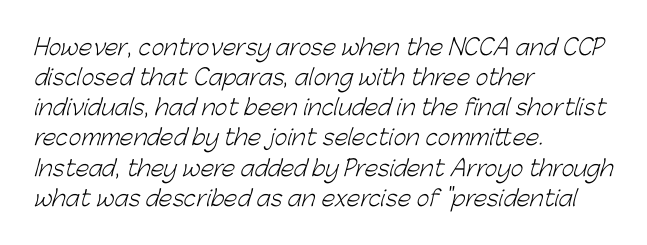
The characters are drawn with everyday or finer stroke widths. A typesetter would call this leading conventional body-copy spacing. Tracking value appears to be zero — textbook default spacing. The paragraph has a hard left edge and a soft right edge.
